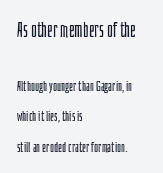
Q: Is the text bold? A: No.
Q: Is the text italic (slanted)? A: No, it is upright.
Q: Is the text underlined? A: No.
Q: How is the paragraph aligned? A: Left-aligned.
Q: Is the spacing between letters normal or unusually wide? A: Normal.
Q: Is the spacing between lines tight, normal or loose? A: Loose.
Q: Which block of text is set in a larger size, the first (top) or the second (bottom)? A: The first (top) one.
